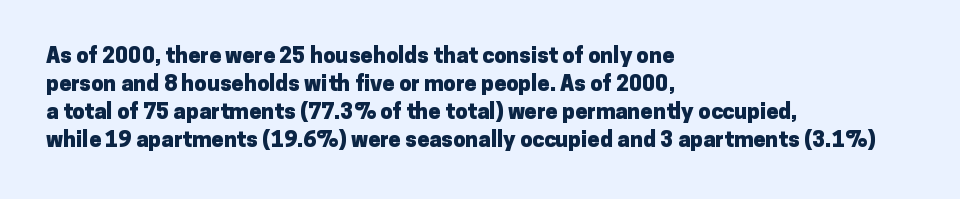
The image shows 22 px bold type, upright; set left-aligned, normal line spacing (1.27x), normal letter spacing, not underlined.
